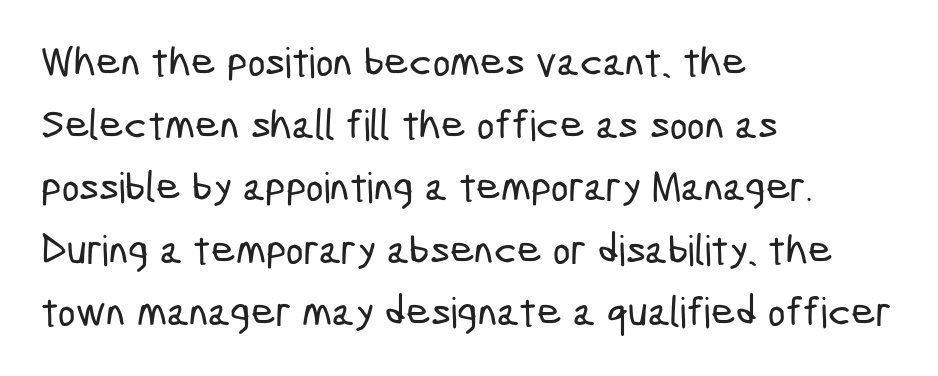
Underline: absent. The designer went with a sans here, leaving each stem footless. Note the varied advance widths — an 'i' is clearly narrower than an 'm'. The compositor pushed each line to the left boundary. Here the glyphs are tracked normally, forming tight word shapes. One glance says typical: line gaps are just what's usual.
